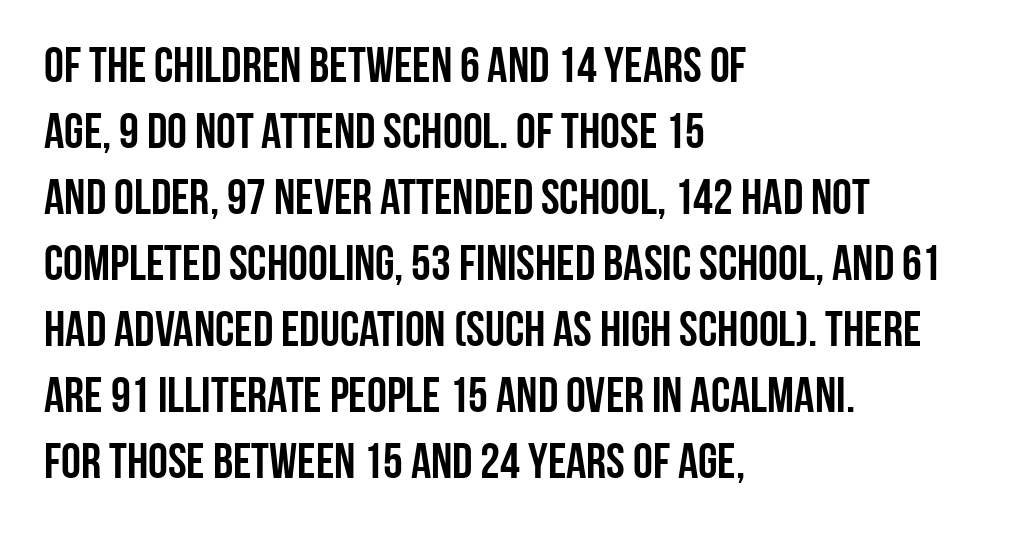
If you drew a line through each stem, it would be perfectly vertical. The lines are quadded left. These lines sit exactly where default settings would place them. The specimen omits any rule beneath the text block's lines.
